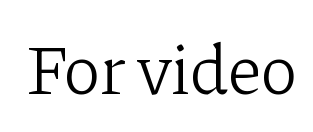
Do the letters lean? They stand straight. The typesetting does not lean heavy: it is not bold. Nothing unusual about the tracking: characters are spaced as the font intends. Proportional: the letters do not fall into vertical columns. Yep, those are serifs on the letters.
